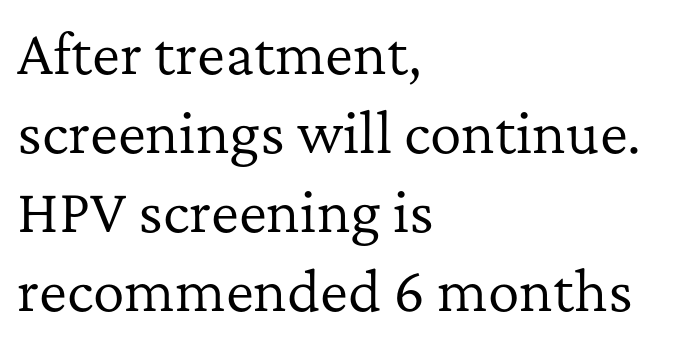
{"serif": "yes", "italic": "no", "bold": "no", "weight": "regular", "width": "normal", "stroke_contrast": "low", "x_height": "medium", "monospaced": "no", "underline": "no", "align": "left", "line_spacing": "normal", "line_spacing_ratio": 1.49, "letter_spacing": "normal", "letter_spacing_em": 0.0, "glyph_px": 53}
